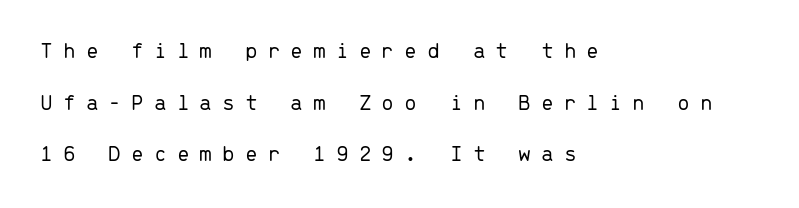
Q: Is the text bold? A: No.
Q: Is the text italic (slanted)? A: No, it is upright.
Q: Is the text underlined? A: No.
Q: How is the paragraph aligned? A: Left-aligned.
Q: Is the spacing between letters normal or unusually wide? A: Unusually wide.
Q: Is the spacing between lines tight, normal or loose? A: Loose.
